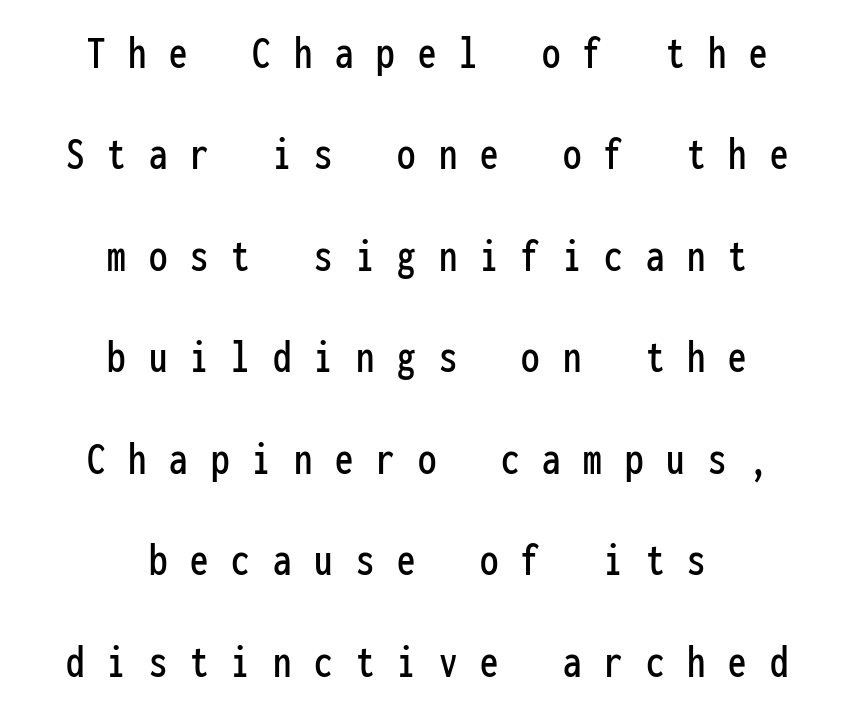
The image shows 49 px condensed sans-serif type, upright, monospaced; set centered, loose line spacing (2.07x), unusually wide letter spacing (+0.47 em), not underlined; low stroke contrast and a medium x-height.
